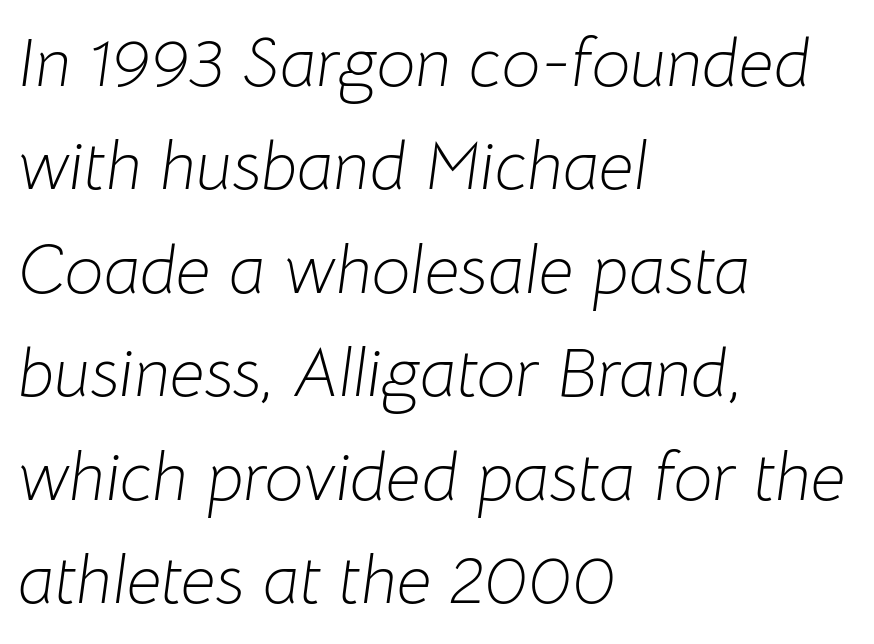
{"italic": "yes", "lean": "right", "slant_degrees": 8, "bold": "no", "weight": "light", "width": "normal", "stroke_contrast": "low", "x_height": "medium", "monospaced": "no", "underline": "no", "align": "left", "line_spacing": "normal", "line_spacing_ratio": 1.5, "letter_spacing": "normal", "letter_spacing_em": 0.0, "glyph_px": 69}
